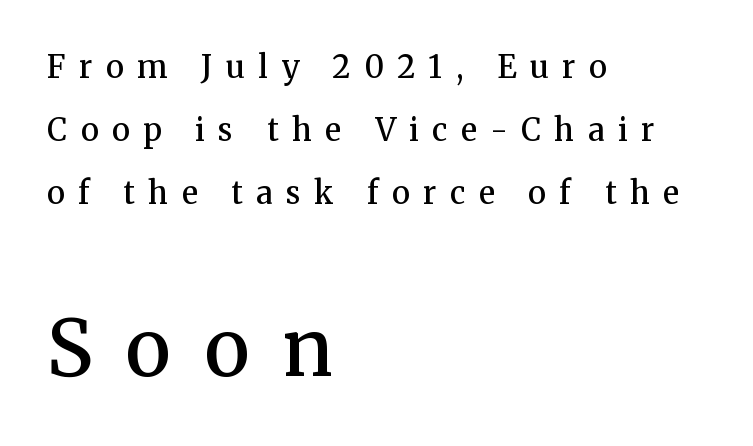
The image shows 78 px semibold serif type, upright; set left-aligned, loose line spacing (2.04x), unusually wide letter spacing (+0.43 em), not underlined; the second (bottom) block is 2.52x larger; medium stroke contrast and a medium x-height.
